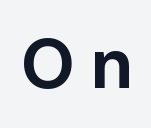
The image shows 70 px bold sans-serif type, upright; set unusually wide letter spacing (+0.21 em), not underlined; low stroke contrast and a medium x-height.
